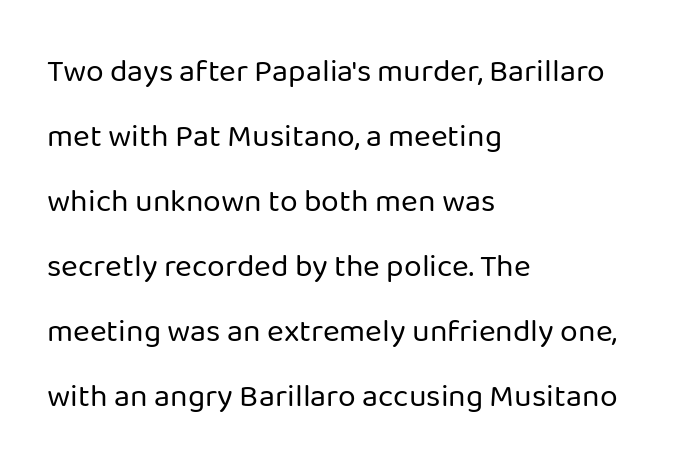
These lines keep a tight, regular rhythm from letter to letter. The type family on display is of the sans-serif kind. Reading down the column, the eye jumps a long way to each next line. Stems and bowls with no extra thickness — not bold. Where is the straight margin? On the left.
